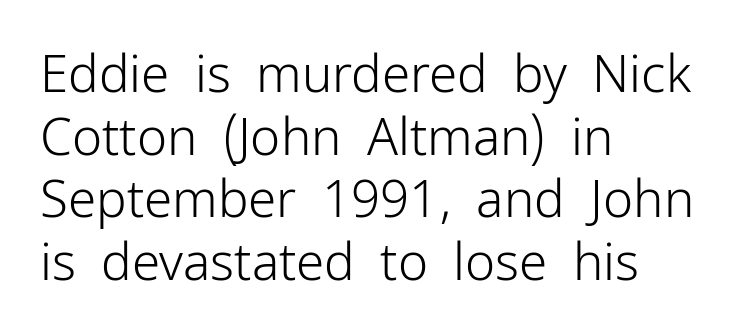
Check the space under the baseline: it is left empty. Weight class: somewhere from thin through regular. Notice how the passage keeps a crisp vertical edge on the left only. Italic: no, the glyphs are upright roman. This sample has the flowing, uneven cadence of proportional lettering.
